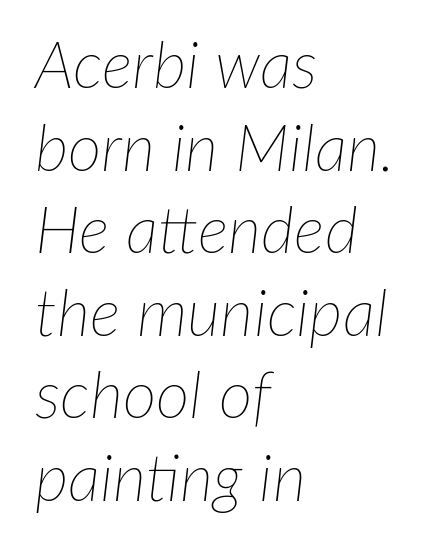
Q: Is the text bold? A: No.
Q: Is the text italic (slanted)? A: Yes, it leans right by about 7 degrees.
Q: Is the text underlined? A: No.
Q: How is the paragraph aligned? A: Left-aligned.
Q: Is the spacing between letters normal or unusually wide? A: Normal.
Q: Is the spacing between lines tight, normal or loose? A: Normal.
Q: Width (condensed, normal, or wide)? A: Normal.
Q: Stroke contrast? A: Low.
Q: x-height? A: Medium.
Q: Monospaced? A: No.
